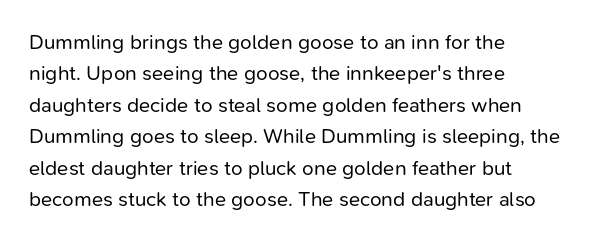
Each row of text sits above clean, open space. Italic? Not at all — the glyphs are vertical. Typeset ragged right — the left edge is the straight one. Each word holds together tightly as a unit, with standard inter-letter gaps. Interline gaps are of average width in this sample.
